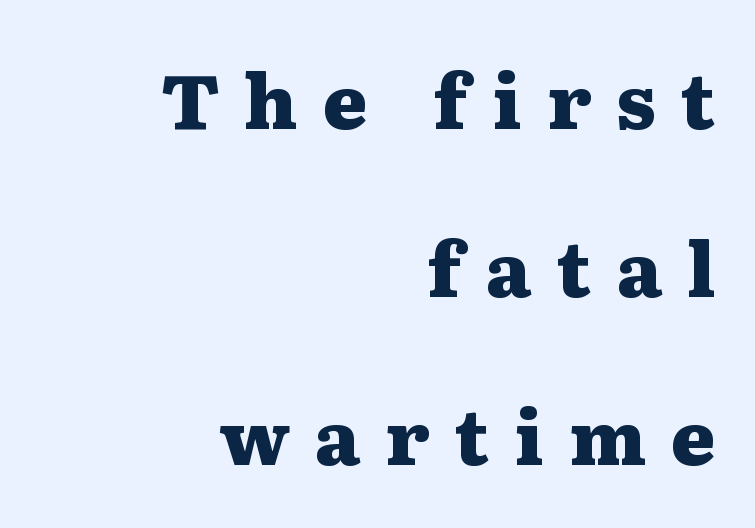
{"serif": "yes", "italic": "no", "bold": "yes", "weight": "heavy", "width": "wide", "stroke_contrast": "medium", "x_height": "medium", "monospaced": "no", "underline": "no", "align": "right", "line_spacing": "loose", "line_spacing_ratio": 2.21, "letter_spacing": "wide", "letter_spacing_em": 0.33, "glyph_px": 76}
